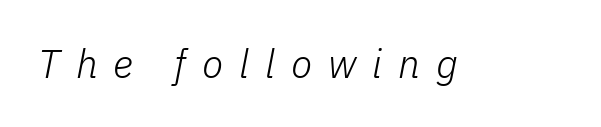
The image shows 39 px light type, italic (leaning right); set unusually wide letter spacing (+0.41 em), not underlined; low stroke contrast and a medium x-height.
